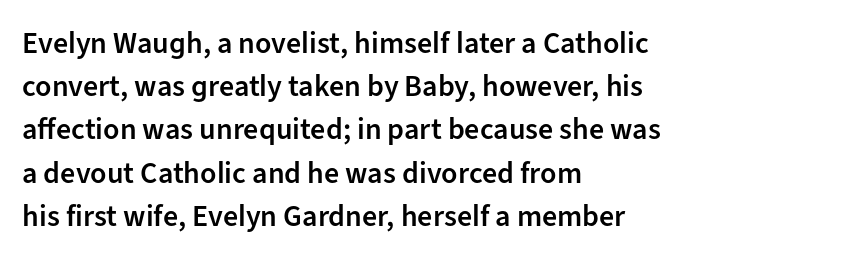
{"serif": "no", "italic": "no", "bold": "semi", "weight": "semibold", "width": "normal", "stroke_contrast": "low", "x_height": "medium", "monospaced": "no", "underline": "no", "align": "left", "line_spacing": "normal", "line_spacing_ratio": 1.44, "letter_spacing": "normal", "letter_spacing_em": 0.0, "glyph_px": 30}
